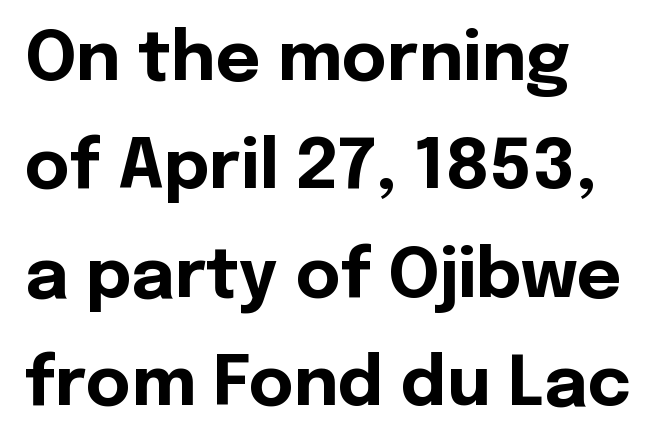
Regarding serifs, this sample does without them. Think of a printed novel: that variable character pitch is what you see here. The lines sit at an ordinary, default distance from one another. Nobody drew a line under any word here. The letters sit at their default tracking, neither squeezed nor spread.
